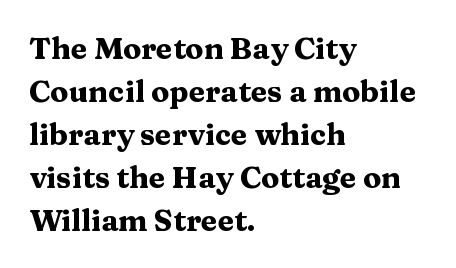
Whoever set this chose a conventional vertical rhythm. What kind of face is this? One with serifs. These lines carry a lot of weight — the face is fully bold. Default kerning and tracking; the words read as compact shapes.
